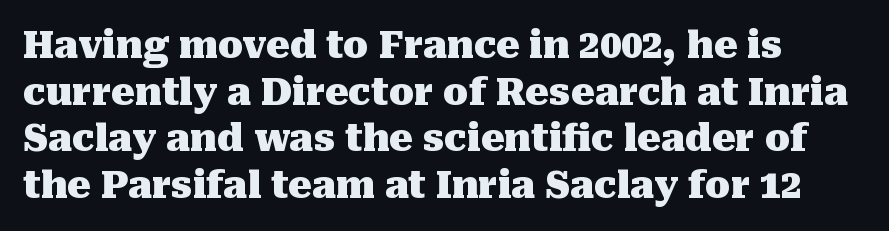
{"serif": "yes", "italic": "no", "bold": "yes", "weight": "heavy", "width": "normal", "stroke_contrast": "medium", "x_height": "medium", "monospaced": "no", "underline": "no", "line_spacing": "normal", "line_spacing_ratio": 1.26, "letter_spacing": "normal", "letter_spacing_em": 0.0, "glyph_px": 37}
